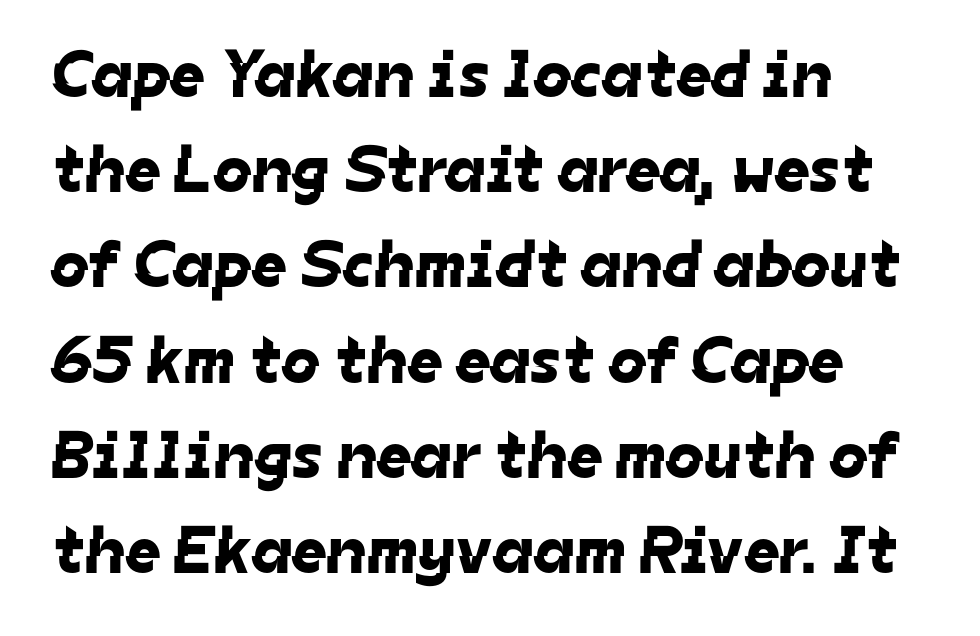
{"serif": "no", "width": "normal", "stroke_contrast": "low", "x_height": "medium", "monospaced": "no", "underline": "no", "align": "left", "line_spacing": "normal", "line_spacing_ratio": 1.4, "letter_spacing": "normal", "letter_spacing_em": 0.0, "glyph_px": 68}
